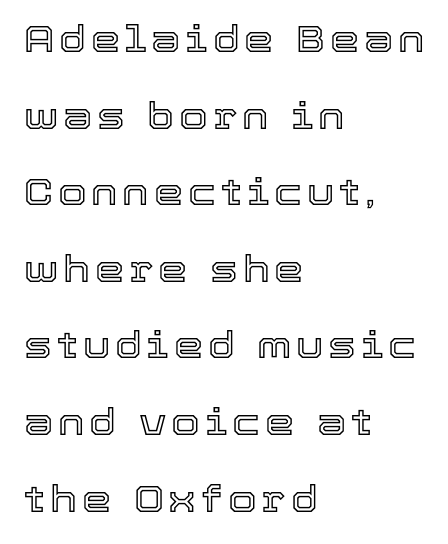
Vertically, the passage feels expansive, rows floating well apart. Type without underlining. In CSS terms this would be text-align: left. You could not count columns in this text — the font is proportionally spaced. Unlike italic type, these characters show no tilt at all.
